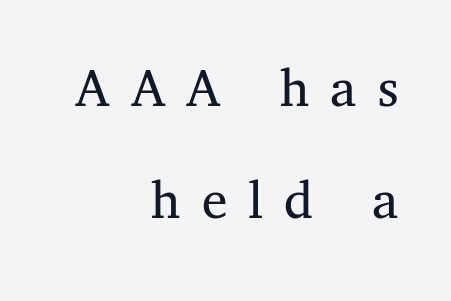
The image shows 57 px regular-weight serif type, upright; set right-aligned, loose line spacing (1.97x), unusually wide letter spacing (+0.37 em), not underlined; medium stroke contrast and a medium x-height.
